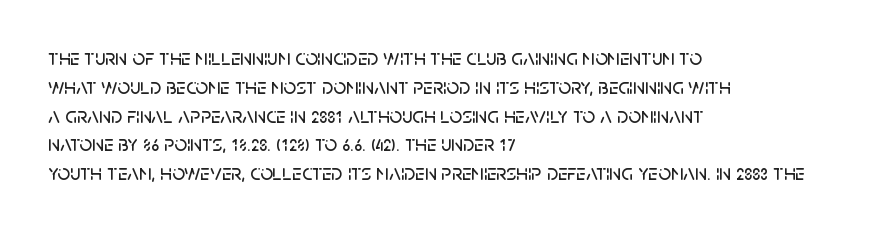
{"italic": "no", "underline": "no", "align": "left", "line_spacing": "normal", "line_spacing_ratio": 1.31, "letter_spacing": "normal", "letter_spacing_em": 0.0, "glyph_px": 22}
